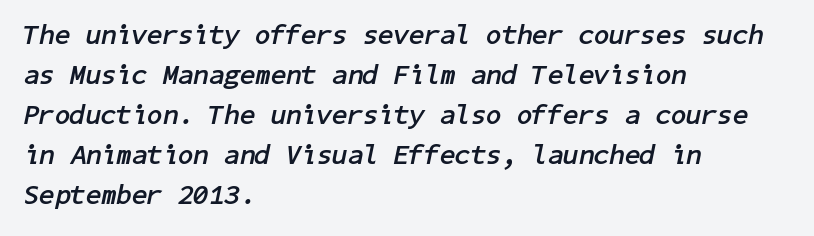
Q: Is the text bold? A: Yes.
Q: Is the text italic (slanted)? A: Yes, it leans right by about 11 degrees.
Q: Is the text underlined? A: No.
Q: How is the paragraph aligned? A: Left-aligned.
Q: Is the spacing between letters normal or unusually wide? A: Normal.
Q: Is the spacing between lines tight, normal or loose? A: Normal.
Q: Width (condensed, normal, or wide)? A: Normal.
Q: Stroke contrast? A: Low.
Q: x-height? A: Medium.
